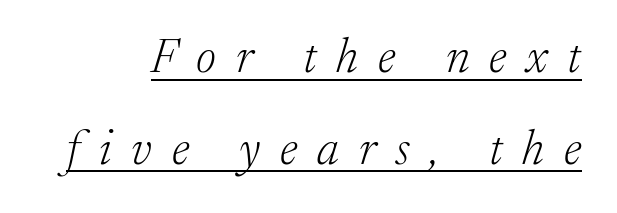
Q: Is the text bold? A: No.
Q: Is the text italic (slanted)? A: Yes, it leans right by about 17 degrees.
Q: Is the typeface a serif or a sans-serif typeface? A: Serif.
Q: Is the text underlined? A: Yes.
Q: Is the spacing between letters normal or unusually wide? A: Unusually wide.
Q: Is the spacing between lines tight, normal or loose? A: Loose.
Q: Width (condensed, normal, or wide)? A: Normal.
Q: Stroke contrast? A: Low.
Q: x-height? A: Medium.
Q: Monospaced? A: No.
